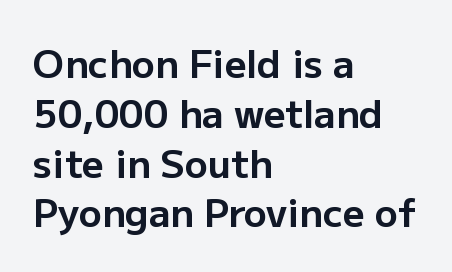
The designer left line spacing at the default. Compared with typical body copy, the letter spacing here is the same. Notice how the passage keeps a crisp vertical edge on the left only. Typesetter's note: full bold, strokes at maximum text heaviness. These lines are rendered in a variable-pitch font. The font's upright variant was chosen for this text.
